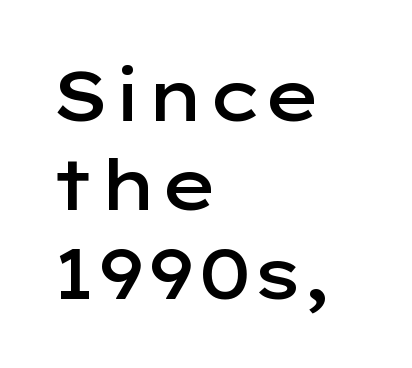
{"serif": "no", "italic": "no", "bold": "semi", "weight": "semibold", "width": "wide", "stroke_contrast": "low", "x_height": "medium", "monospaced": "no", "underline": "no", "align": "left", "line_spacing": "normal", "line_spacing_ratio": 1.27, "letter_spacing": "normal", "letter_spacing_em": 0.0, "glyph_px": 70}
